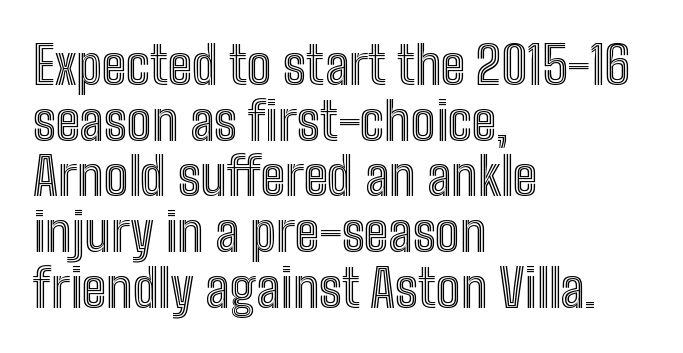
This rendering features lettering with no underline. The ragged edge is on the right, which tells us the setting is flush left. The rendering uses natural spacing where letterforms have individual widths. Rendered with straight, roman letterforms.
